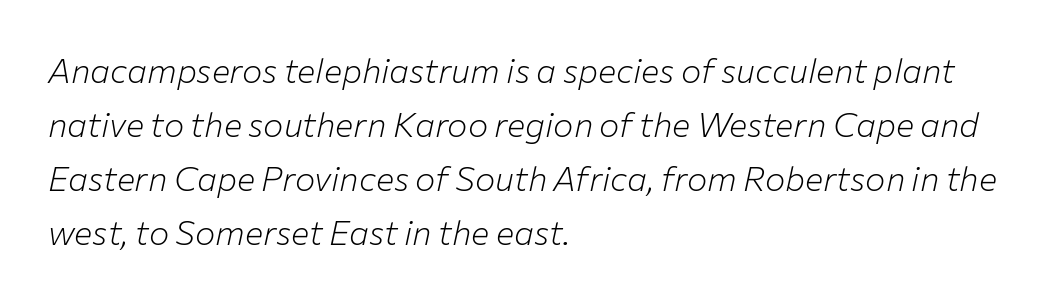
The image shows 34 px light type, italic (leaning right); set left-aligned, normal line spacing (1.59x), normal letter spacing, not underlined; low stroke contrast and a medium x-height.
